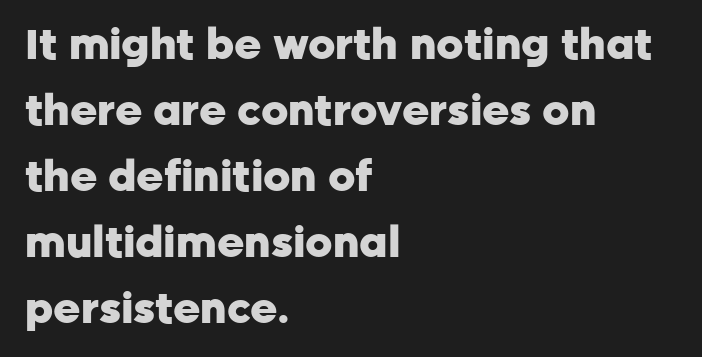
Q: Is the text bold? A: Yes.
Q: Is the text italic (slanted)? A: No, it is upright.
Q: Is the typeface a serif or a sans-serif typeface? A: Sans-serif.
Q: Is the text underlined? A: No.
Q: How is the paragraph aligned? A: Left-aligned.
Q: Is the spacing between letters normal or unusually wide? A: Normal.
Q: Is the spacing between lines tight, normal or loose? A: Normal.
Q: Width (condensed, normal, or wide)? A: Normal.
Q: Stroke contrast? A: Low.
Q: x-height? A: Medium.
Q: Monospaced? A: No.
